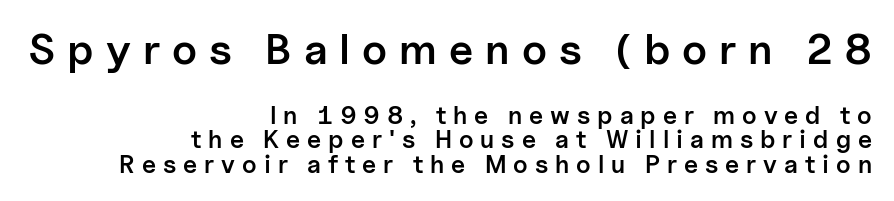
{"serif": "no", "italic": "no", "bold": "semi", "weight": "semibold", "width": "normal", "stroke_contrast": "low", "x_height": "medium", "monospaced": "no", "underline": "no", "align": "right", "line_spacing": "tight", "line_spacing_ratio": 0.98, "letter_spacing": "wide", "letter_spacing_em": 0.28, "larger_block": "first", "size_ratio": 1.72, "glyph_px": 43}
